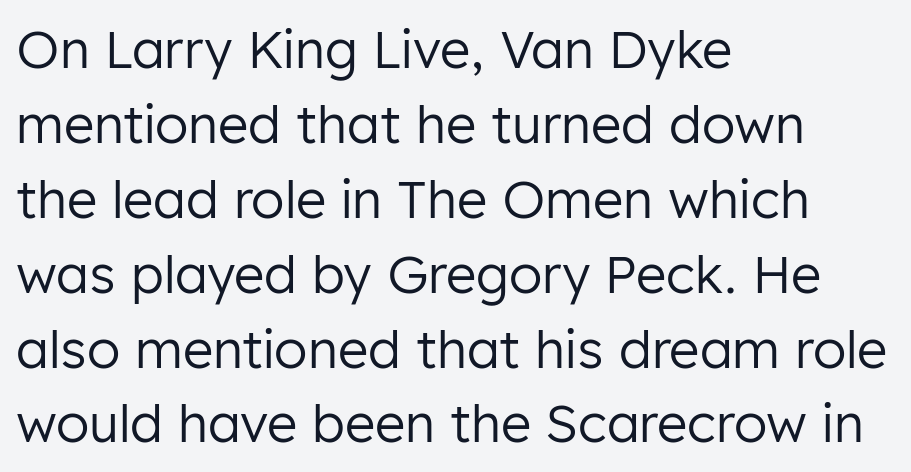
The image shows 52 px regular-weight sans-serif type, upright; set left-aligned, normal line spacing (1.44x), normal letter spacing, not underlined; low stroke contrast and a medium x-height.
